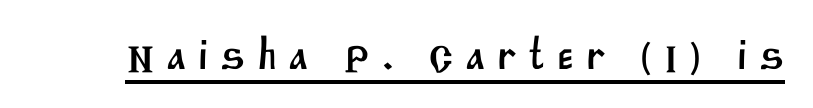
Here the designer chose a conventional face with non-uniform glyph widths. This rendering features underlined lettering. Substantial extra tracking has been applied to these lines. The rendering shows plain stroke endings on the letterforms — a sans-serif design.
